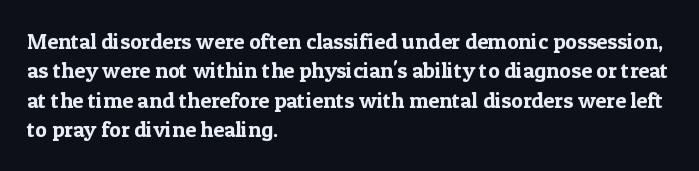
Q: Is the text italic (slanted)? A: No, it is upright.
Q: Is the text underlined? A: No.
Q: How is the paragraph aligned? A: Left-aligned.
Q: Is the spacing between letters normal or unusually wide? A: Normal.
Q: Is the spacing between lines tight, normal or loose? A: Normal.
